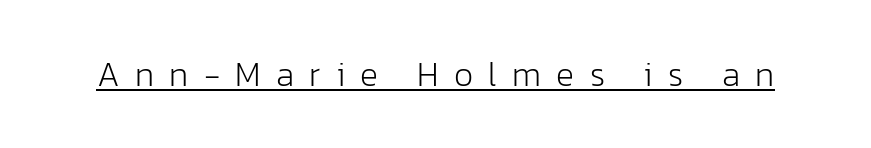
{"serif": "no", "italic": "no", "bold": "no", "weight": "light", "width": "normal", "stroke_contrast": "low", "x_height": "medium", "monospaced": "no", "underline": "yes", "letter_spacing": "wide", "letter_spacing_em": 0.45, "glyph_px": 34}
